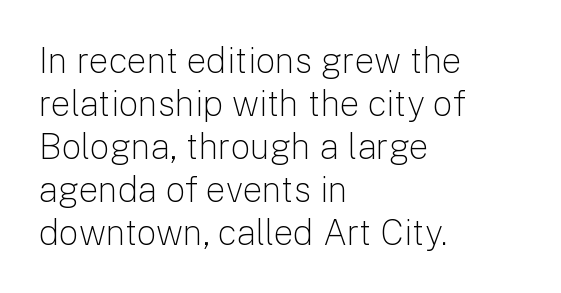
Q: Is the text bold? A: No.
Q: Is the text italic (slanted)? A: No, it is upright.
Q: Is the typeface a serif or a sans-serif typeface? A: Sans-serif.
Q: Is the text underlined? A: No.
Q: How is the paragraph aligned? A: Left-aligned.
Q: Is the spacing between letters normal or unusually wide? A: Normal.
Q: Width (condensed, normal, or wide)? A: Normal.
Q: Stroke contrast? A: Low.
Q: x-height? A: Medium.
Q: Monospaced? A: No.
